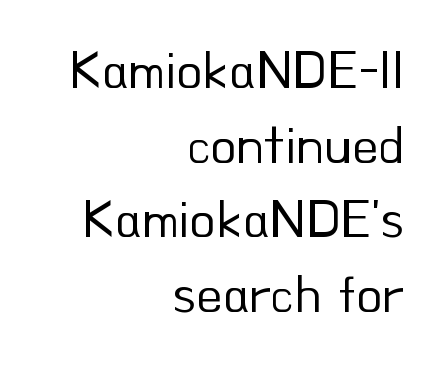
Q: Is the text bold? A: No.
Q: Is the text italic (slanted)? A: No, it is upright.
Q: Is the typeface a serif or a sans-serif typeface? A: Sans-serif.
Q: Is the text underlined? A: No.
Q: How is the paragraph aligned? A: Right-aligned.
Q: Is the spacing between letters normal or unusually wide? A: Normal.
Q: Is the spacing between lines tight, normal or loose? A: Normal.
Q: Width (condensed, normal, or wide)? A: Normal.
Q: Stroke contrast? A: Low.
Q: x-height? A: Small.
Q: Monospaced? A: No.
